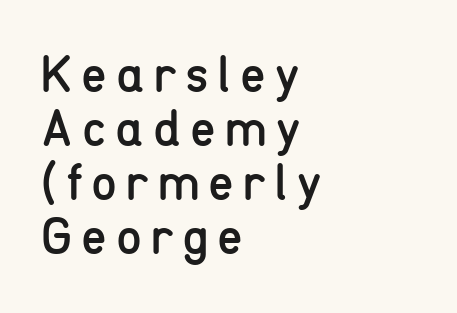
Q: Is the text bold? A: No.
Q: Is the text italic (slanted)? A: No, it is upright.
Q: Is the typeface a serif or a sans-serif typeface? A: Sans-serif.
Q: Is the text underlined? A: No.
Q: How is the paragraph aligned? A: Left-aligned.
Q: Is the spacing between lines tight, normal or loose? A: Tight.
Q: Width (condensed, normal, or wide)? A: Condensed.
Q: Stroke contrast? A: Low.
Q: x-height? A: Medium.
Q: Monospaced? A: No.
